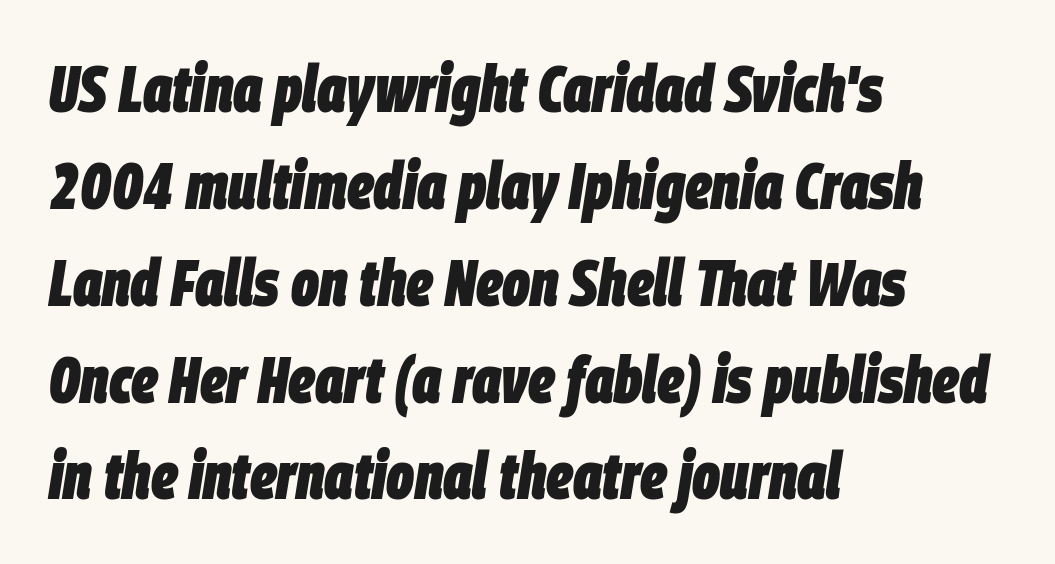
The image shows 65 px heavy, condensed type, italic (leaning right); set left-aligned, normal line spacing (1.49x), normal letter spacing, not underlined; low stroke contrast and a large x-height.
